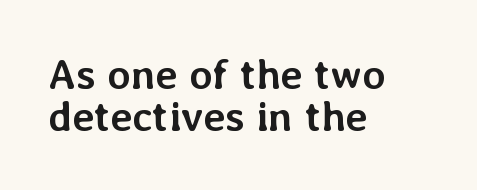
Any mark beneath the type? The region is blank. You could not count columns in this text — the font is proportionally spaced. This rendering uses left alignment, leaving the right contour irregular. Nothing unusual about the tracking: characters are spaced as the font intends.
